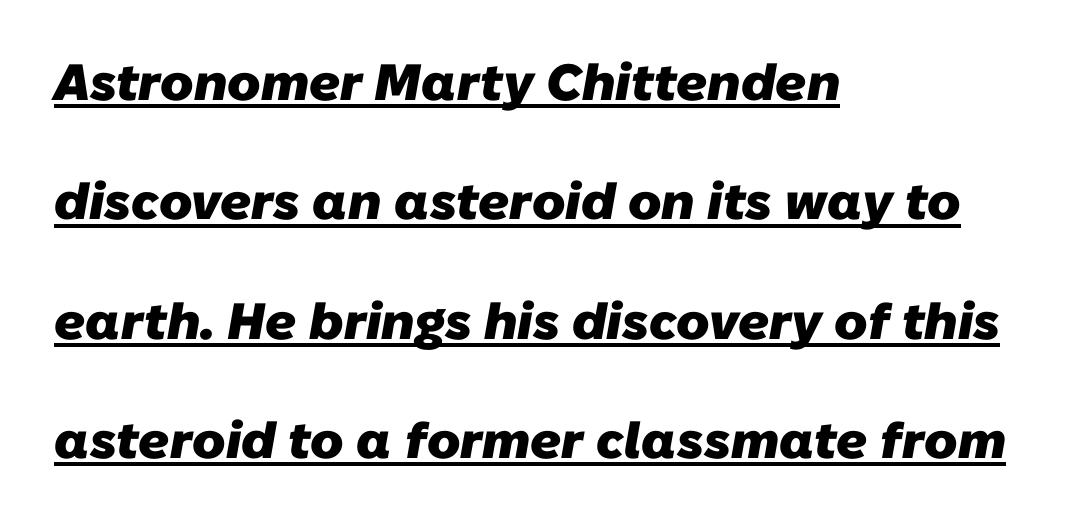
{"serif": "no", "bold": "yes", "weight": "heavy", "width": "normal", "stroke_contrast": "low", "x_height": "medium", "monospaced": "no", "underline": "yes", "align": "left", "line_spacing": "loose", "line_spacing_ratio": 2.34, "letter_spacing": "normal", "letter_spacing_em": 0.0, "glyph_px": 51}
